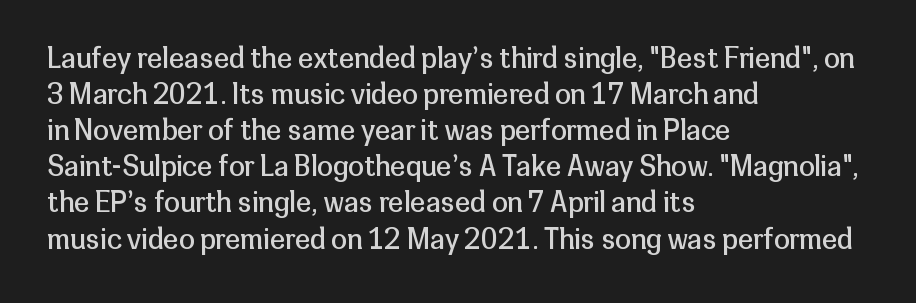
Proportional: the letters do not fall into vertical columns. Observe the ordinary spacing: letters are neighbours, not strangers. These lines sit exactly where default settings would place them. Line starts are locked; line ends wander. You can tell from the bare stems that sans-serif type was used.
